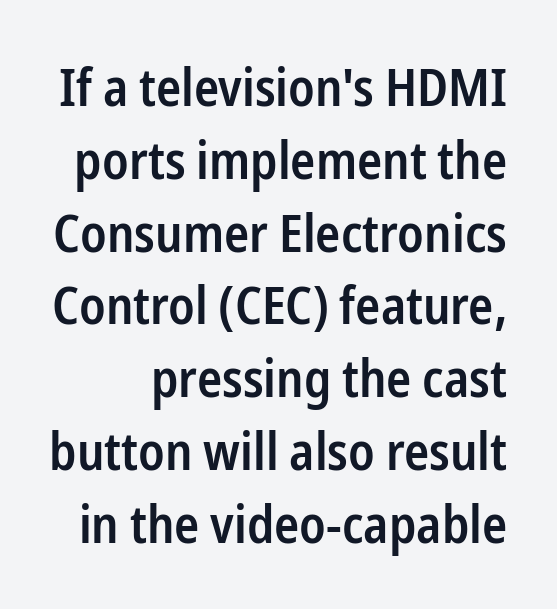
{"serif": "no", "italic": "no", "bold": "semi", "weight": "semibold", "width": "condensed", "stroke_contrast": "low", "x_height": "medium", "monospaced": "no", "underline": "no", "line_spacing": "normal", "line_spacing_ratio": 1.4, "letter_spacing": "normal", "letter_spacing_em": 0.0, "glyph_px": 52}
